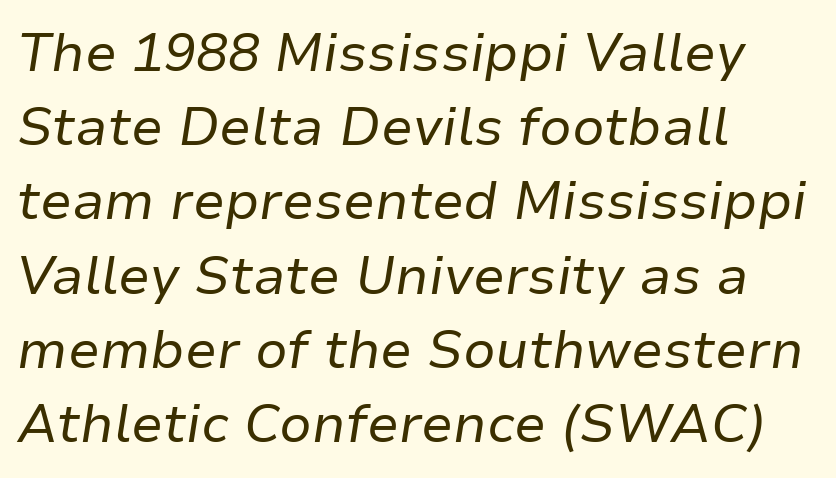
Quick note: italic. Every row of glyphs begins at an identical x-position on the left. Each letter keeps its own natural width here, so spacing adapts to shape. Honestly, there is no underline to notice here at all. Standard letterfit; no display-style spreading of the glyphs. Baseline-to-baseline distance is the conventional proportion of letter height.
